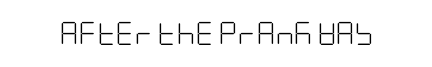
{"italic": "no", "bold": "no", "underline": "no", "letter_spacing": "normal", "letter_spacing_em": 0.0, "glyph_px": 23}
